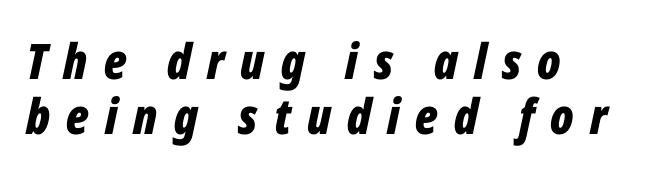
The image shows 49 px bold, condensed type, italic (leaning right); set left-aligned, tight line spacing (1.13x), unusually wide letter spacing (+0.33 em), not underlined; low stroke contrast and a medium x-height.
